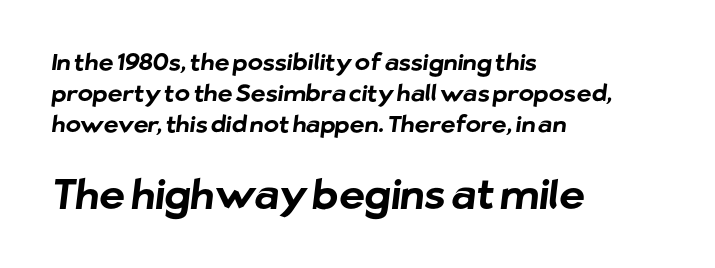
Q: Is the text bold? A: Yes.
Q: Is the typeface a serif or a sans-serif typeface? A: Sans-serif.
Q: Is the text underlined? A: No.
Q: How is the paragraph aligned? A: Left-aligned.
Q: Is the spacing between letters normal or unusually wide? A: Normal.
Q: Is the spacing between lines tight, normal or loose? A: Normal.
Q: Which block of text is set in a larger size, the first (top) or the second (bottom)? A: The second (bottom) one.
Q: Width (condensed, normal, or wide)? A: Normal.
Q: Stroke contrast? A: Low.
Q: x-height? A: Medium.
Q: Monospaced? A: No.
